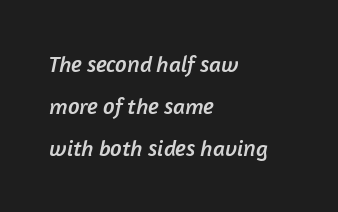
Q: Is the text underlined? A: No.
Q: How is the paragraph aligned? A: Left-aligned.
Q: Is the spacing between letters normal or unusually wide? A: Normal.
